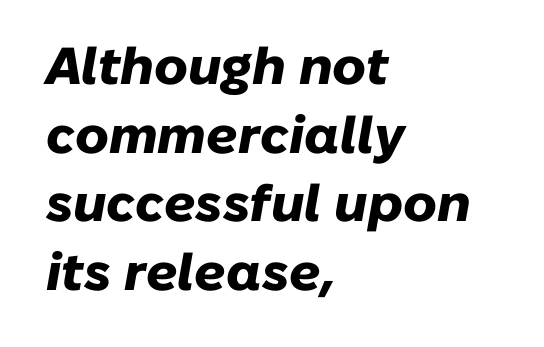
The image shows 52 px heavy type, italic (leaning right); set left-aligned, normal line spacing (1.32x), normal letter spacing, not underlined; low stroke contrast and a medium x-height.
